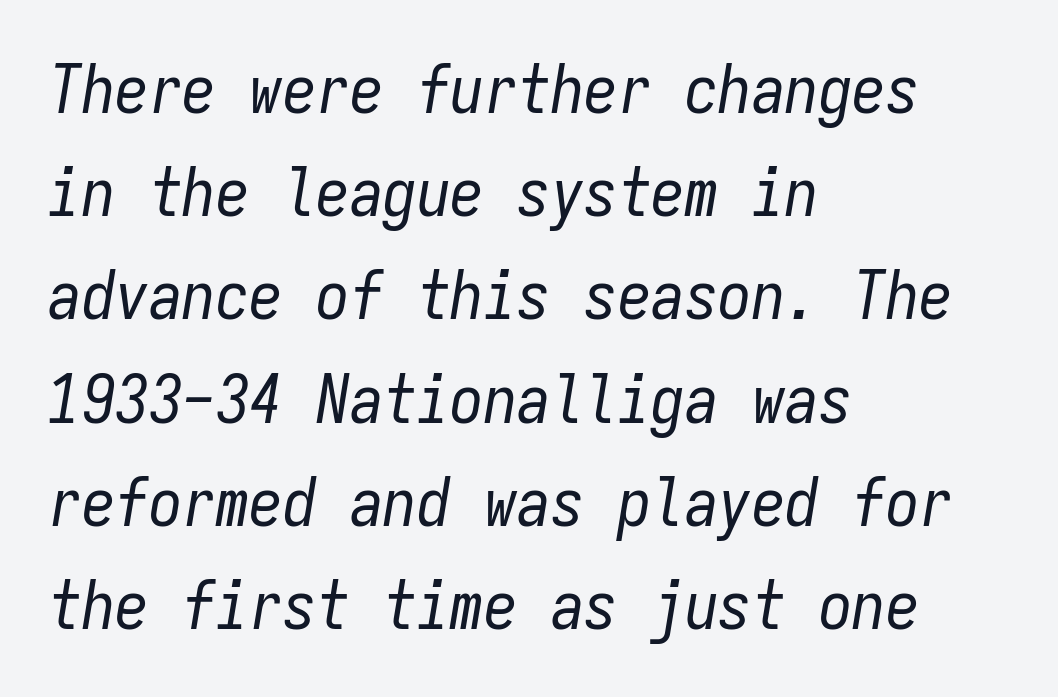
Q: Is the text bold? A: No.
Q: Is the text italic (slanted)? A: Yes, it leans right by about 9 degrees.
Q: Is the text underlined? A: No.
Q: How is the paragraph aligned? A: Left-aligned.
Q: Is the spacing between letters normal or unusually wide? A: Normal.
Q: Is the spacing between lines tight, normal or loose? A: Normal.
Q: Width (condensed, normal, or wide)? A: Condensed.
Q: Stroke contrast? A: Low.
Q: x-height? A: Medium.
Q: Monospaced? A: Yes.
